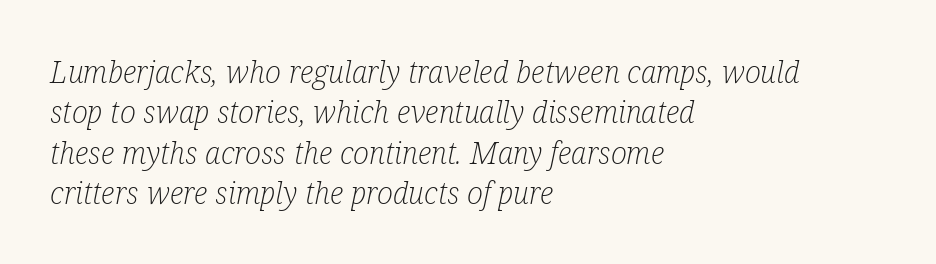
The image shows 30 px light, condensed serif type, italic (leaning right); set left-aligned, normal line spacing (1.35x), normal letter spacing, not underlined; low stroke contrast and a medium x-height.
